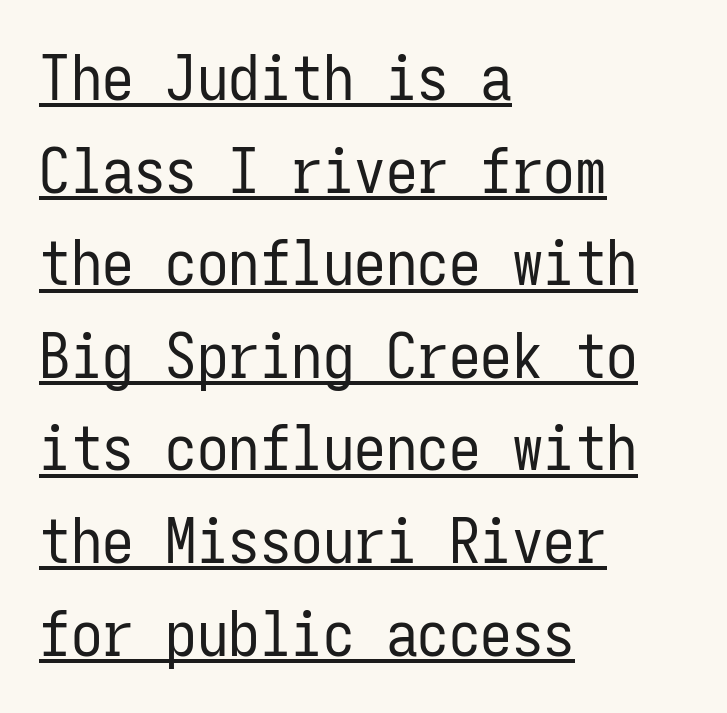
Q: Is the text bold? A: No.
Q: Is the text italic (slanted)? A: No, it is upright.
Q: Is the typeface a serif or a sans-serif typeface? A: Sans-serif.
Q: Is the text underlined? A: Yes.
Q: How is the paragraph aligned? A: Left-aligned.
Q: Is the spacing between letters normal or unusually wide? A: Normal.
Q: Is the spacing between lines tight, normal or loose? A: Normal.
Q: Width (condensed, normal, or wide)? A: Condensed.
Q: Stroke contrast? A: Low.
Q: x-height? A: Medium.
Q: Monospaced? A: Yes.
